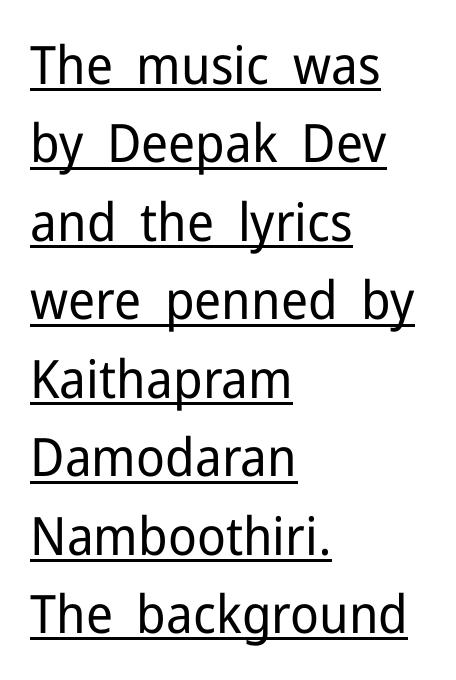
The text was rendered using a sans face with plain stroke endings. The passage shown is underscored from start to finish. No letter is thick-stroked: the sample isn't bold. The space between consecutive lines is moderate. Does the lettering tilt? It doesn't — this is upright.
